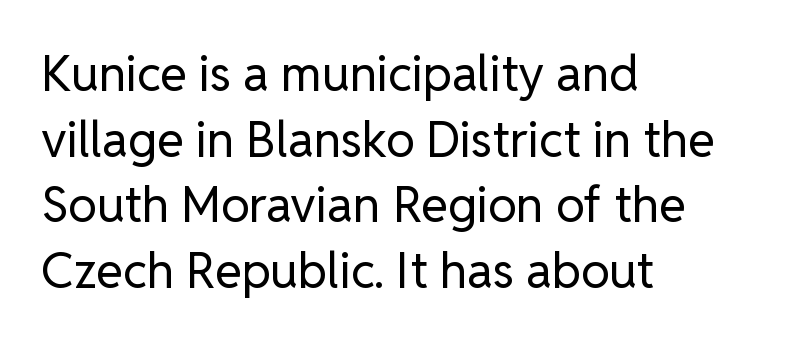
The image shows 49 px regular-weight sans-serif type, upright; set left-aligned, normal line spacing (1.34x), normal letter spacing, not underlined; low stroke contrast and a medium x-height.
